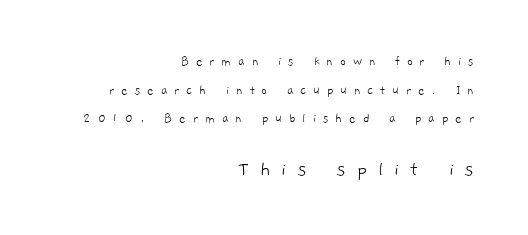
If you drew a ruler down the right edge, every line would touch it. Of the two passages, the one underneath uses the larger point size. Check the space under the baseline: it is left empty. Leading is clearly above the norm, producing a sparse column. Stem width sits at or under what a default text font uses. Tracking value appears strongly positive — letters spread wide.
